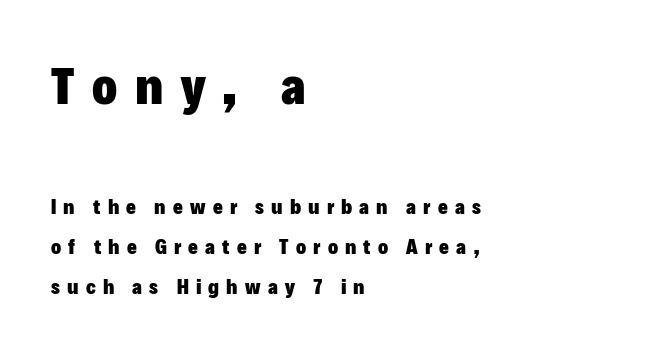
Q: Is the text bold? A: Yes.
Q: Is the text italic (slanted)? A: No, it is upright.
Q: Is the typeface a serif or a sans-serif typeface? A: Sans-serif.
Q: Is the text underlined? A: No.
Q: How is the paragraph aligned? A: Left-aligned.
Q: Is the spacing between letters normal or unusually wide? A: Unusually wide.
Q: Is the spacing between lines tight, normal or loose? A: Loose.
Q: Which block of text is set in a larger size, the first (top) or the second (bottom)? A: The first (top) one.
Q: Width (condensed, normal, or wide)? A: Normal.
Q: Stroke contrast? A: Low.
Q: x-height? A: Medium.
Q: Monospaced? A: No.
